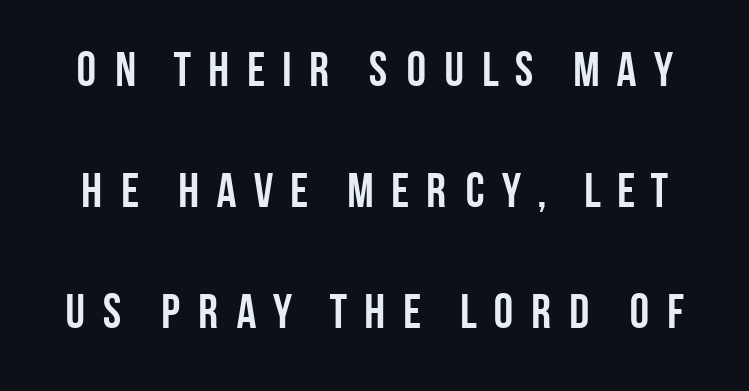
{"serif": "no", "italic": "no", "bold": "yes", "weight": "semibold", "width": "condensed", "stroke_contrast": "low", "x_height": "large", "monospaced": "no", "underline": "no", "line_spacing": "loose", "line_spacing_ratio": 2.47, "letter_spacing": "wide", "letter_spacing_em": 0.28, "glyph_px": 49}
